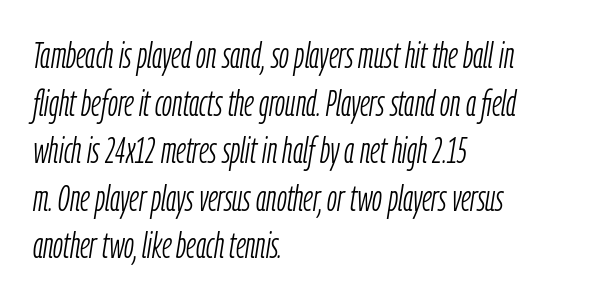
The image shows 36 px light, condensed type, italic (leaning right); set left-aligned, normal line spacing (1.32x), normal letter spacing, not underlined; low stroke contrast and a medium x-height.
